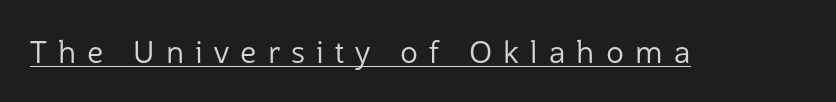
{"serif": "no", "italic": "no", "bold": "no", "weight": "regular", "width": "normal", "stroke_contrast": "low", "x_height": "medium", "monospaced": "no", "underline": "yes", "letter_spacing": "wide", "letter_spacing_em": 0.37, "glyph_px": 30}
